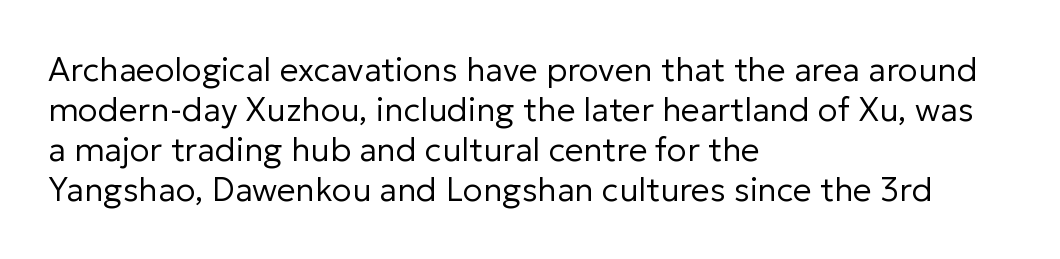
Q: Is the text bold? A: No.
Q: Is the text italic (slanted)? A: No, it is upright.
Q: Is the typeface a serif or a sans-serif typeface? A: Sans-serif.
Q: Is the text underlined? A: No.
Q: How is the paragraph aligned? A: Left-aligned.
Q: Is the spacing between letters normal or unusually wide? A: Normal.
Q: Width (condensed, normal, or wide)? A: Normal.
Q: Stroke contrast? A: Low.
Q: x-height? A: Medium.
Q: Monospaced? A: No.
